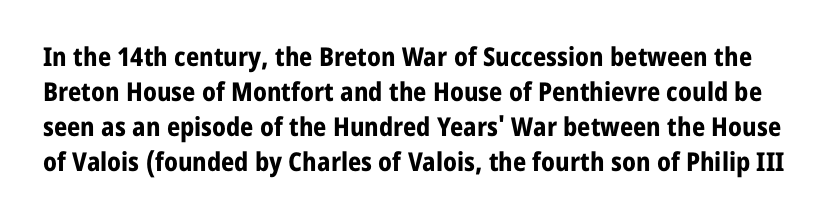
Q: Is the text bold? A: Yes.
Q: Is the text italic (slanted)? A: No, it is upright.
Q: Is the text underlined? A: No.
Q: Is the spacing between letters normal or unusually wide? A: Normal.
Q: Is the spacing between lines tight, normal or loose? A: Normal.
